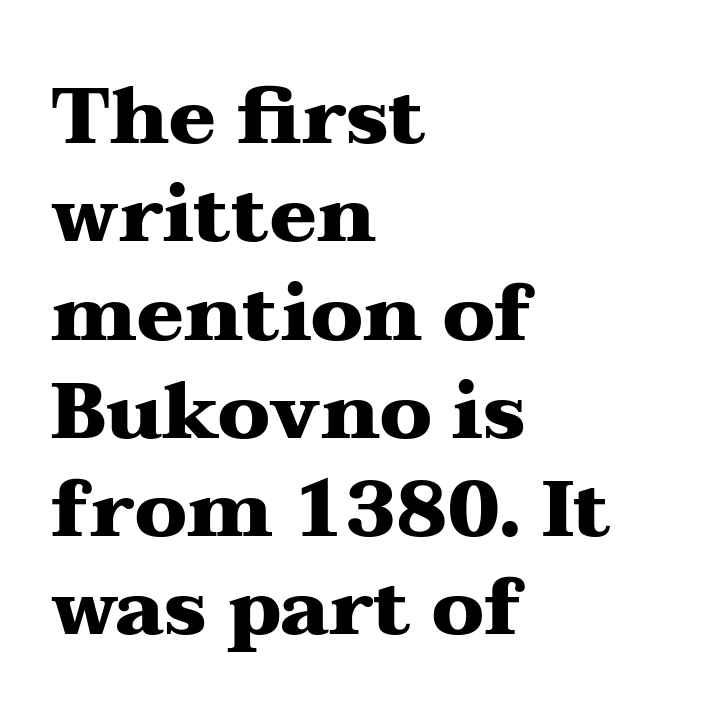
The image shows 78 px heavy, wide serif type, upright; set left-aligned, normal line spacing (1.26x), normal letter spacing, not underlined; medium stroke contrast and a medium x-height.
